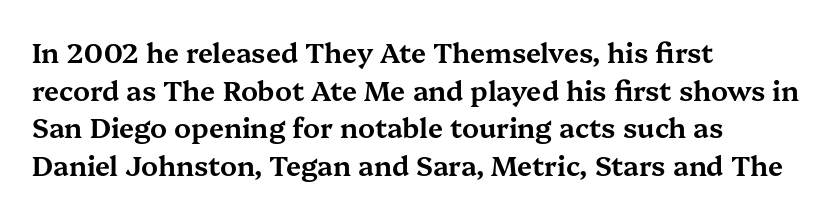
Q: Is the text italic (slanted)? A: No, it is upright.
Q: Is the text underlined? A: No.
Q: How is the paragraph aligned? A: Left-aligned.
Q: Is the spacing between letters normal or unusually wide? A: Normal.
Q: Is the spacing between lines tight, normal or loose? A: Normal.
